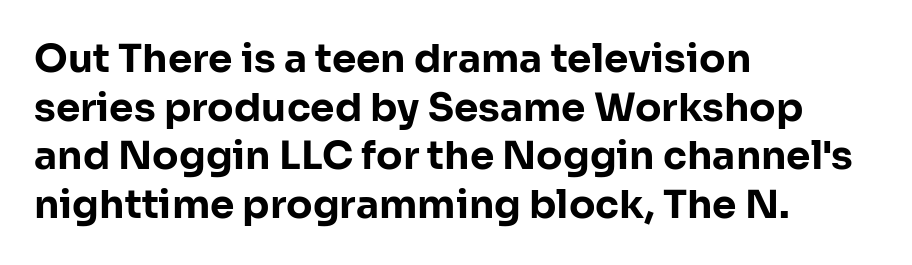
The image shows 39 px bold sans-serif type, upright; set left-aligned, normal line spacing (1.25x), normal letter spacing, not underlined; low stroke contrast and a medium x-height.
